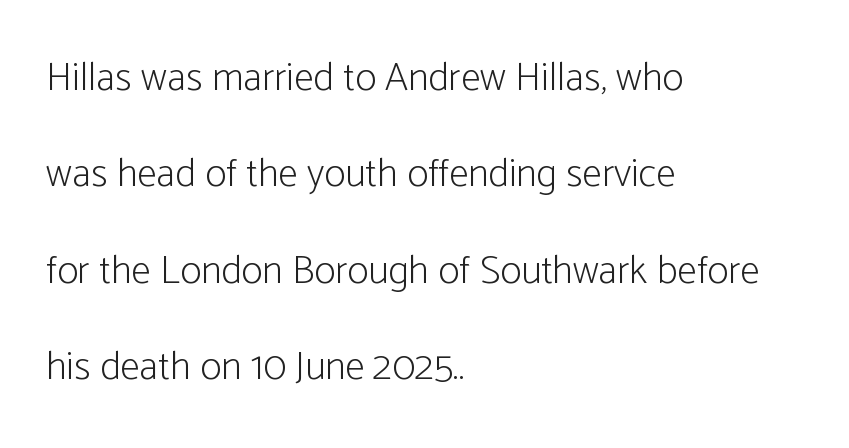
The image shows 40 px light, condensed sans-serif type, upright; set left-aligned, loose line spacing (2.41x), normal letter spacing, not underlined; low stroke contrast and a medium x-height.
